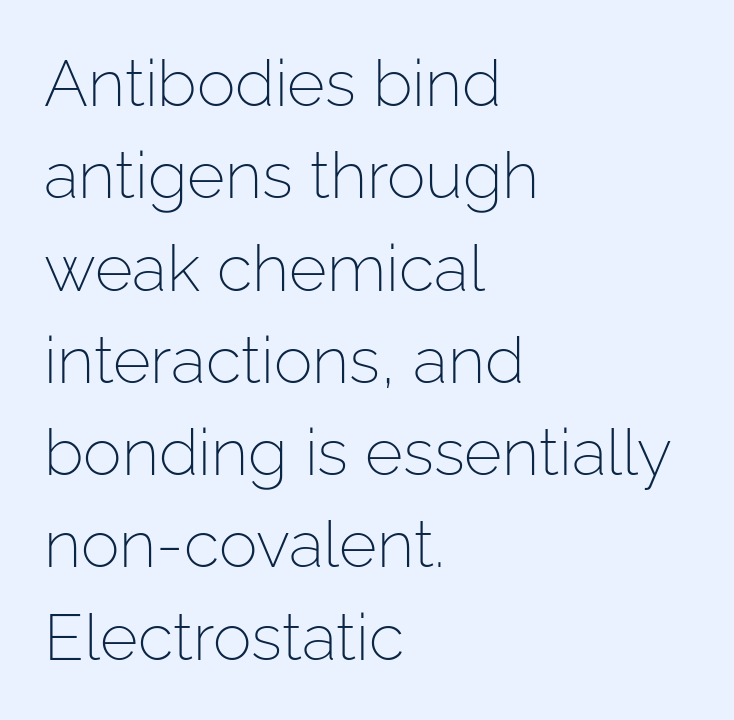
Q: Is the text bold? A: No.
Q: Is the text italic (slanted)? A: No, it is upright.
Q: Is the typeface a serif or a sans-serif typeface? A: Sans-serif.
Q: Is the text underlined? A: No.
Q: How is the paragraph aligned? A: Left-aligned.
Q: Is the spacing between letters normal or unusually wide? A: Normal.
Q: Is the spacing between lines tight, normal or loose? A: Normal.
Q: Width (condensed, normal, or wide)? A: Normal.
Q: Stroke contrast? A: Low.
Q: x-height? A: Medium.
Q: Monospaced? A: No.
